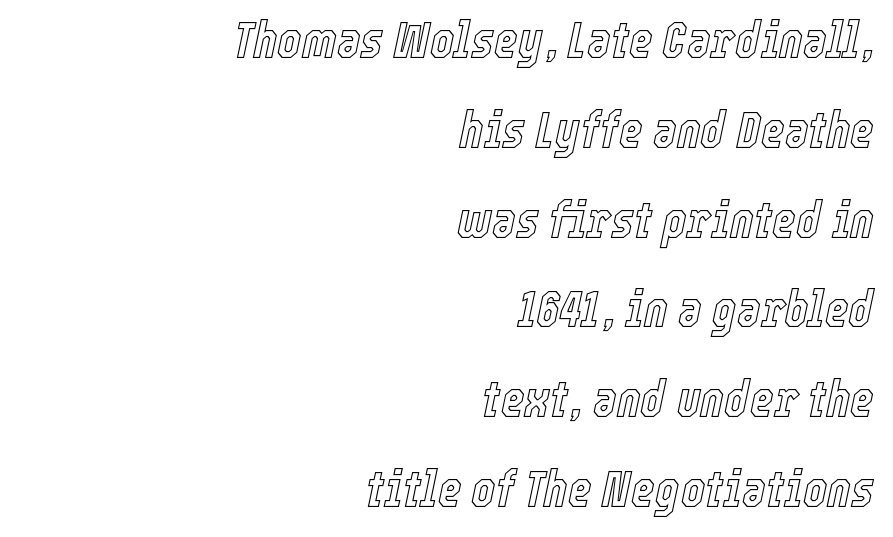
Words appear dense and cohesive because spacing is normal. This sample uses an oblique cut, with every glyph tilted off the vertical. The rag falls on the left side of this text block. A clean baseline with only descenders dipping below it. This sample has the flowing, uneven cadence of proportional lettering.
